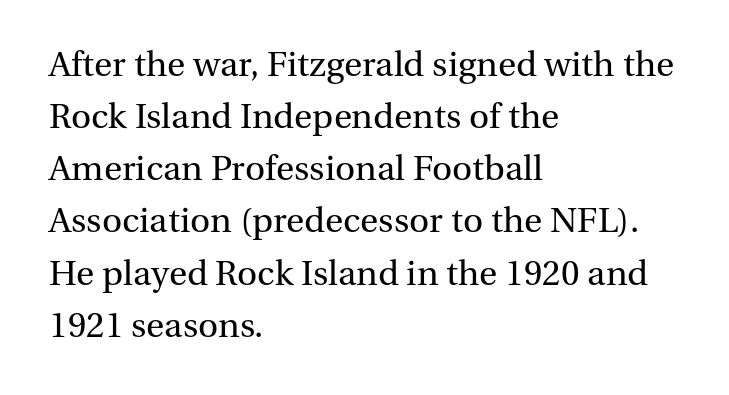
{"serif": "yes", "italic": "no", "bold": "no", "weight": "regular", "width": "normal", "stroke_contrast": "medium", "x_height": "medium", "monospaced": "no", "underline": "no", "align": "left", "line_spacing": "normal", "line_spacing_ratio": 1.49, "letter_spacing": "normal", "letter_spacing_em": 0.0, "glyph_px": 35}
